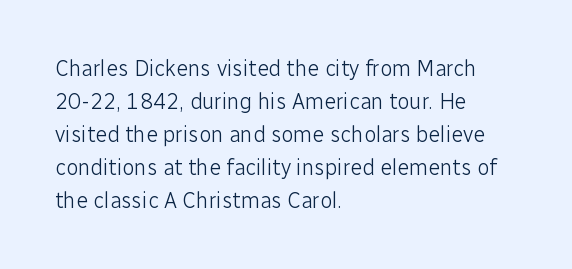
In terms of leading, this rendering sits right in the middle. Quick note: not italic, upright. Stems here are at most as thick as an everyday book face. Letter spacing: default.
